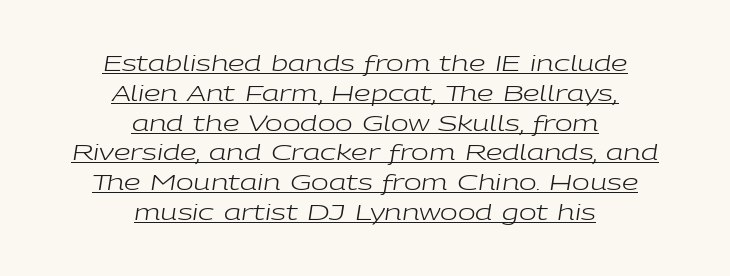
{"italic": "yes", "lean": "right", "slant_degrees": 9, "bold": "no", "underline": "yes", "align": "center", "line_spacing": "normal", "line_spacing_ratio": 1.42, "letter_spacing": "normal", "letter_spacing_em": 0.0, "glyph_px": 21}
